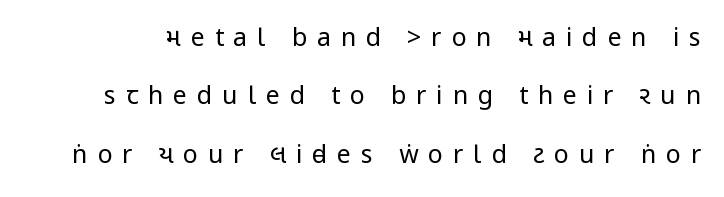
The image shows 25 px text type, upright; set loose line spacing (2.34x), unusually wide letter spacing (+0.39 em), not underlined.
